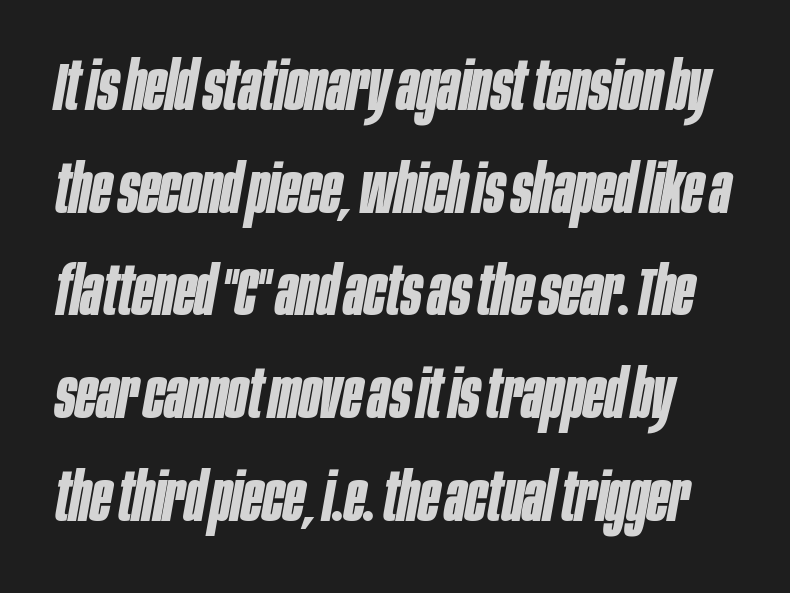
Rendered with sloped, italic letterforms. Students, note that the glyphs here touch the page at normal intervals. The rendering uses a moderate line-height, typical for paragraphs. Bold? Absolutely — the strokes are thick and heavy. Letters rest on an invisible, unmarked baseline. Is this a fixed-width face? No — the glyphs have proportional, varying widths.
